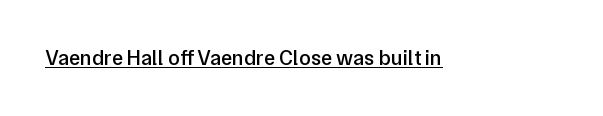
{"italic": "no", "bold": "semi", "underline": "yes", "letter_spacing": "normal", "letter_spacing_em": 0.0, "glyph_px": 21}
